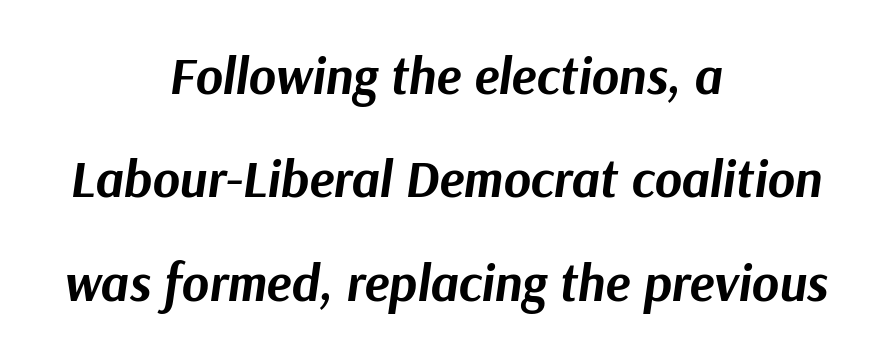
The leading is generous, giving the passage an open texture. Proportional: the letters do not fall into vertical columns. Both edges are ragged and mirror each other, which tells us the setting is centered. Rule under the text: the space is simply empty. You could call the tracking neutral — neither tight nor loose.
